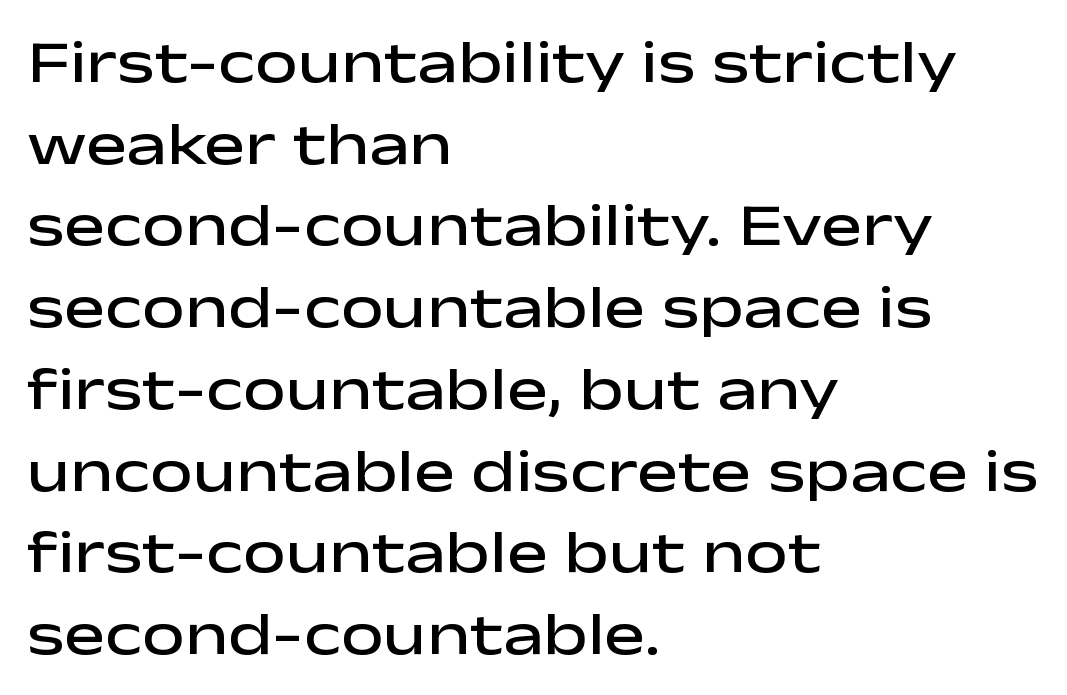
{"serif": "no", "italic": "no", "bold": "semi", "weight": "semibold", "width": "wide", "stroke_contrast": "low", "x_height": "medium", "monospaced": "no", "underline": "no", "align": "left", "line_spacing": "normal", "line_spacing_ratio": 1.34, "letter_spacing": "normal", "letter_spacing_em": 0.0, "glyph_px": 61}
